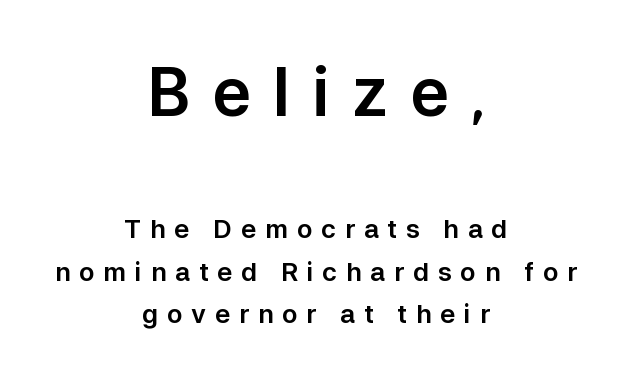
Q: Is the text italic (slanted)? A: No, it is upright.
Q: Is the typeface a serif or a sans-serif typeface? A: Sans-serif.
Q: Is the text underlined? A: No.
Q: How is the paragraph aligned? A: Centered.
Q: Is the spacing between letters normal or unusually wide? A: Unusually wide.
Q: Is the spacing between lines tight, normal or loose? A: Normal.
Q: Which block of text is set in a larger size, the first (top) or the second (bottom)? A: The first (top) one.
Q: Width (condensed, normal, or wide)? A: Normal.
Q: Stroke contrast? A: Low.
Q: x-height? A: Medium.
Q: Monospaced? A: No.
